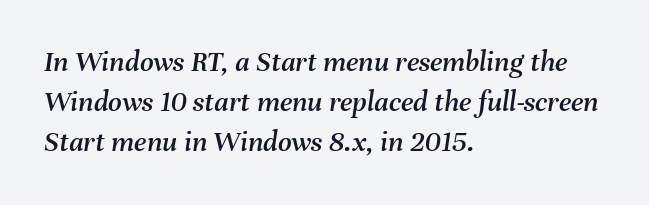
The image shows 30 px text type, italic (leaning right); set left-aligned, normal line spacing (1.34x), normal letter spacing, not underlined; medium stroke contrast and a medium x-height.
